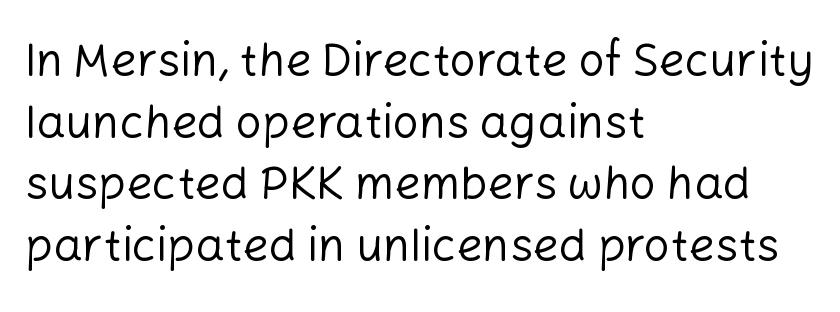
Note the varied advance widths — an 'i' is clearly narrower than an 'm'. The letterforms sit shoulder to shoulder at normal distance. Anything drawn beneath the words? Only blank space. The ragged edge is on the right, which tells us the setting is flush left. The lettering stays uniformly vertical, giving the passage a roman look. Normally led — the rows are evenly, conventionally spaced.
